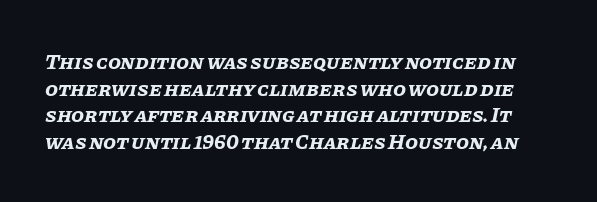
The image shows 21 px bold type, italic (leaning right); set normal line spacing (1.27x), normal letter spacing, not underlined.
